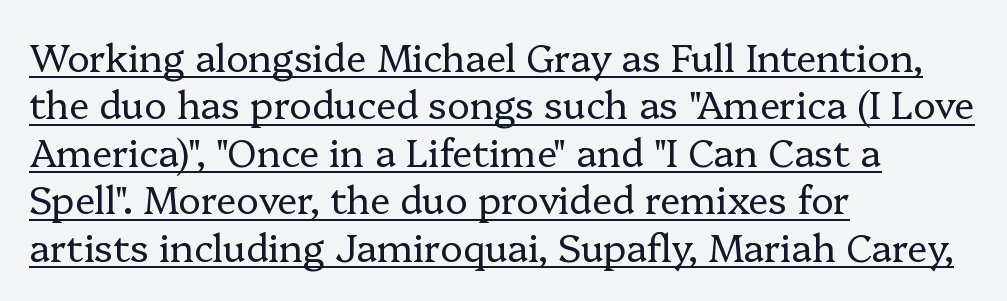
{"serif": "yes", "italic": "no", "bold": "no", "weight": "regular", "width": "normal", "stroke_contrast": "low", "x_height": "medium", "monospaced": "no", "underline": "yes", "align": "left", "line_spacing": "normal", "line_spacing_ratio": 1.25, "letter_spacing": "normal", "letter_spacing_em": 0.0, "glyph_px": 38}
